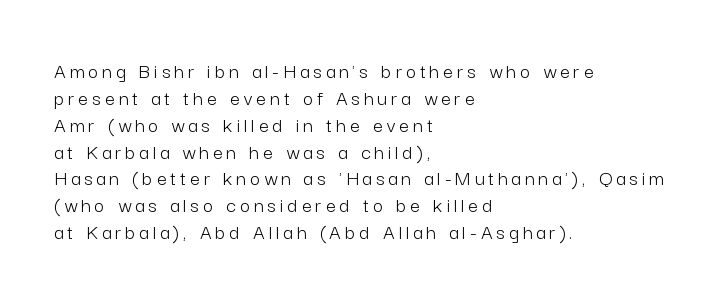
The image shows 22 px text type, upright; set left-aligned, line spacing 1.22x, not underlined.
